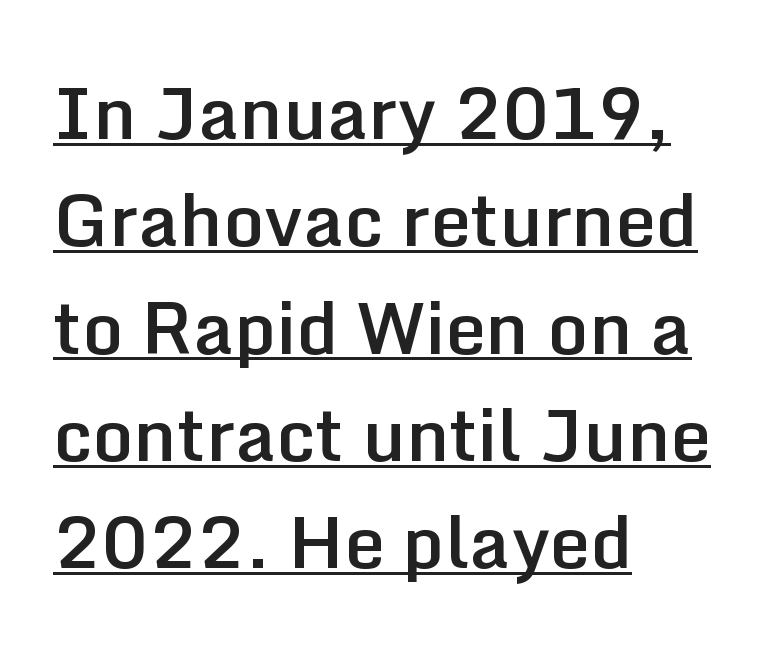
Q: Is the text bold? A: Semi-bold.
Q: Is the text italic (slanted)? A: No, it is upright.
Q: Is the typeface a serif or a sans-serif typeface? A: Sans-serif.
Q: Is the text underlined? A: Yes.
Q: How is the paragraph aligned? A: Left-aligned.
Q: Is the spacing between letters normal or unusually wide? A: Normal.
Q: Is the spacing between lines tight, normal or loose? A: Normal.
Q: Width (condensed, normal, or wide)? A: Normal.
Q: Stroke contrast? A: Low.
Q: x-height? A: Medium.
Q: Monospaced? A: No.
